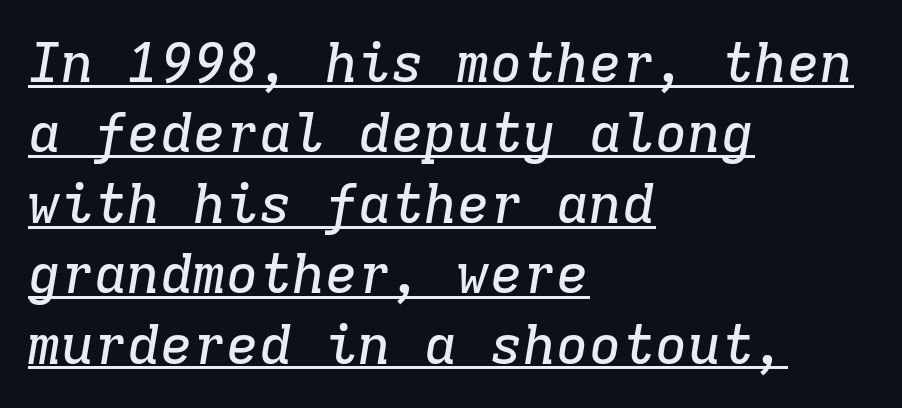
{"serif": "yes", "italic": "yes", "lean": "right", "slant_degrees": 9, "width": "normal", "stroke_contrast": "low", "x_height": "medium", "monospaced": "yes", "underline": "yes", "align": "left", "line_spacing": "normal", "line_spacing_ratio": 1.28, "letter_spacing": "normal", "letter_spacing_em": 0.0, "glyph_px": 55}
